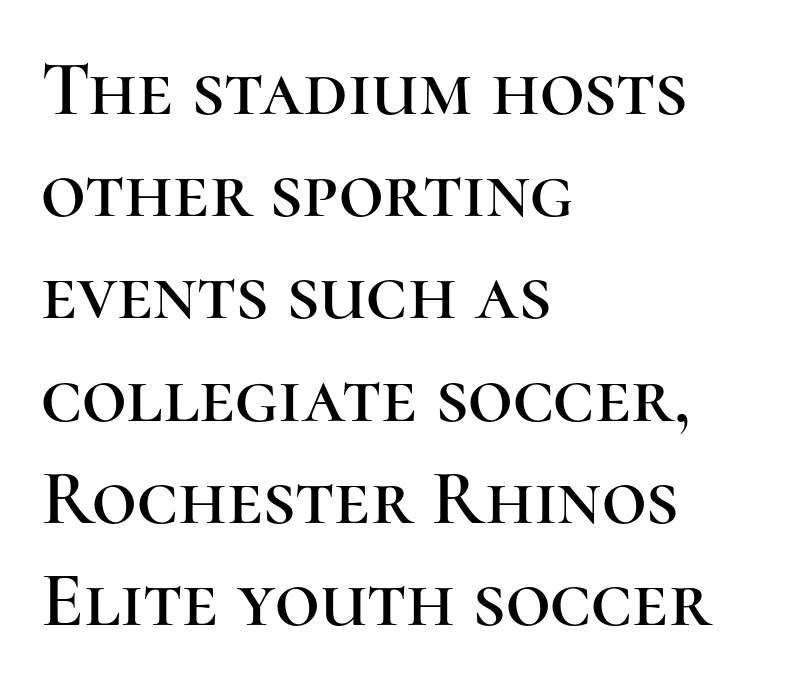
Q: Is the text italic (slanted)? A: No, it is upright.
Q: Is the typeface a serif or a sans-serif typeface? A: Serif.
Q: Is the text underlined? A: No.
Q: How is the paragraph aligned? A: Left-aligned.
Q: Is the spacing between letters normal or unusually wide? A: Normal.
Q: Is the spacing between lines tight, normal or loose? A: Normal.
Q: Width (condensed, normal, or wide)? A: Normal.
Q: Stroke contrast? A: High.
Q: x-height? A: Medium.
Q: Monospaced? A: No.
